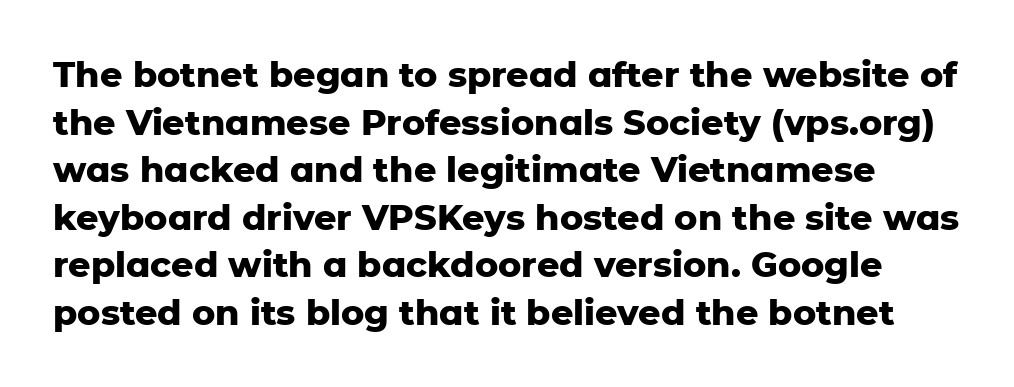
The rendering uses a bold face; every stroke is thick and dark. There is no visible air inserted between adjacent glyphs. Plain, unruled lines of type. These lines sit exactly where default settings would place them. This sample uses a sans-serif face. The lettering stays uniformly vertical, giving the passage a roman look.
